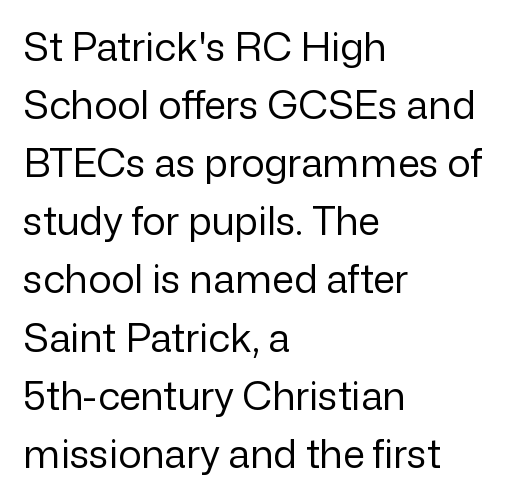
{"serif": "no", "italic": "no", "bold": "no", "weight": "regular", "width": "normal", "stroke_contrast": "low", "x_height": "medium", "monospaced": "no", "underline": "no", "align": "left", "line_spacing": "normal", "line_spacing_ratio": 1.49, "letter_spacing": "normal", "letter_spacing_em": 0.0, "glyph_px": 39}
